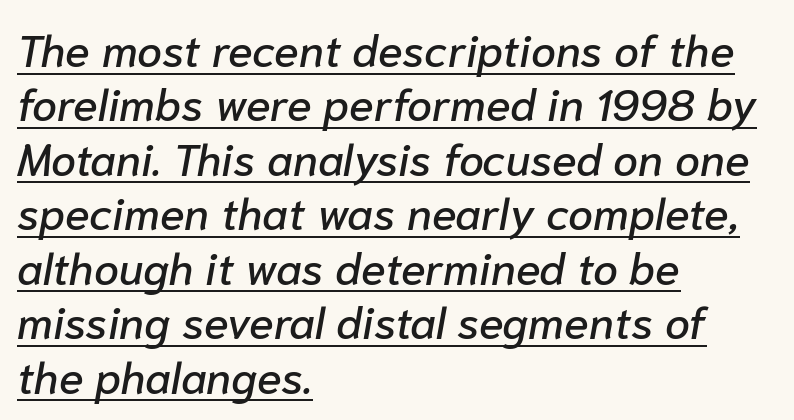
The image shows 45 px text type, italic (leaning right); set left-aligned, line spacing 1.21x, normal letter spacing, underlined; low stroke contrast and a medium x-height.
